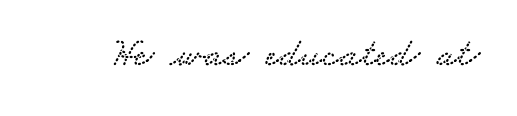
{"serif": "yes", "width": "wide", "stroke_contrast": "low", "x_height": "small", "monospaced": "no", "underline": "no", "letter_spacing": "normal", "letter_spacing_em": 0.0, "glyph_px": 41}
